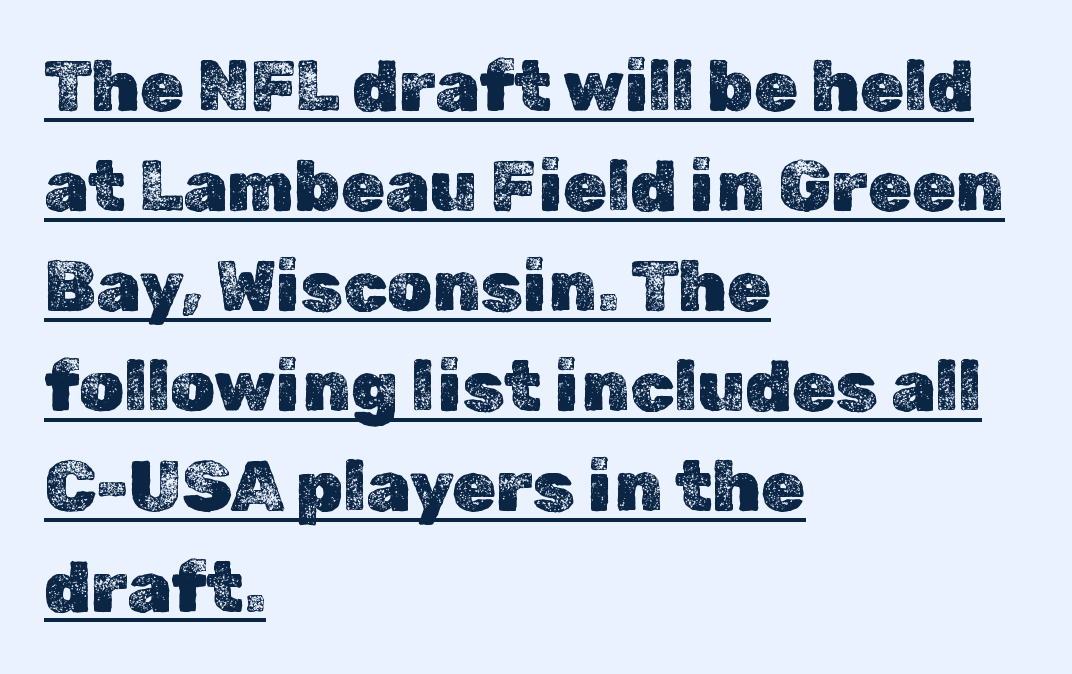
Compared with undecorated copy, this sample adds a rule below the words. Students, note that the glyphs here touch the page at normal intervals. Italic: no, the glyphs are upright roman. A classic flush-left, rag-right setting is used for this passage.
